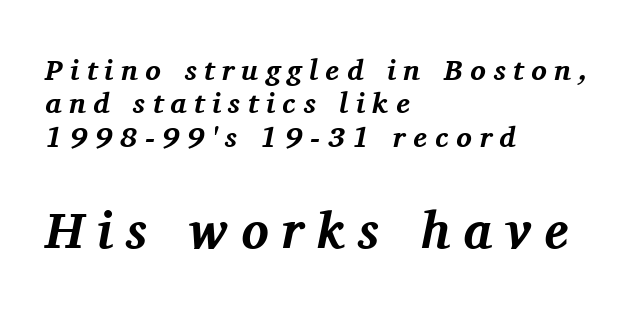
Q: Is the text bold? A: Yes.
Q: Is the text italic (slanted)? A: Yes, it leans right by about 11 degrees.
Q: Is the typeface a serif or a sans-serif typeface? A: Serif.
Q: Is the text underlined? A: No.
Q: How is the paragraph aligned? A: Left-aligned.
Q: Is the spacing between letters normal or unusually wide? A: Unusually wide.
Q: Is the spacing between lines tight, normal or loose? A: Tight.
Q: Which block of text is set in a larger size, the first (top) or the second (bottom)? A: The second (bottom) one.
Q: Width (condensed, normal, or wide)? A: Normal.
Q: Stroke contrast? A: Medium.
Q: x-height? A: Medium.
Q: Monospaced? A: No.
